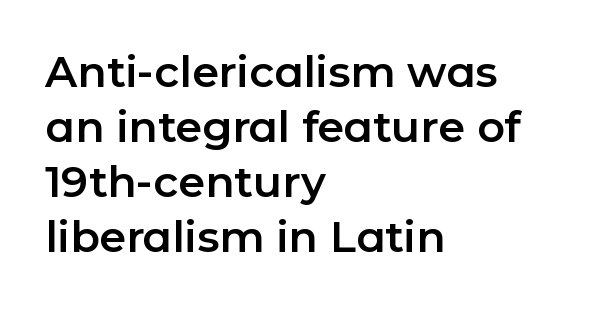
The image shows 43 px sans-serif type, upright; set left-aligned, normal line spacing (1.28x), normal letter spacing, not underlined; low stroke contrast and a medium x-height.
